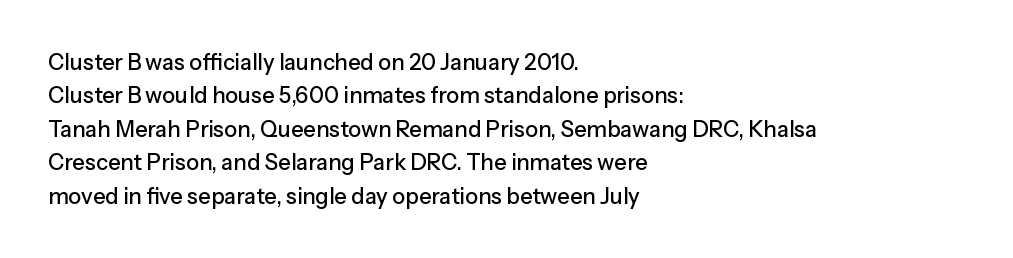
The image shows 22 px text type, upright; set left-aligned, normal line spacing (1.52x), normal letter spacing, not underlined.
